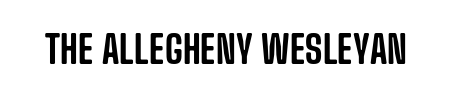
Does the lettering tilt? It doesn't — this is upright. The type family on display is of the sans-serif kind. Honestly, the letter spacing is just normal — you wouldn't notice it. The zone under the glyphs is completely vacant.
